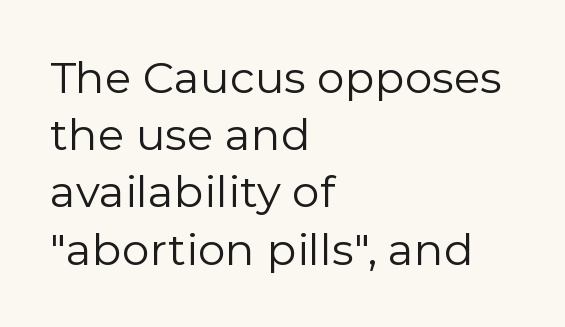
{"serif": "no", "italic": "no", "bold": "no", "weight": "regular", "width": "normal", "stroke_contrast": "low", "x_height": "medium", "monospaced": "no", "underline": "no", "align": "left", "line_spacing": "normal", "line_spacing_ratio": 1.3, "letter_spacing": "normal", "letter_spacing_em": 0.0, "glyph_px": 44}
